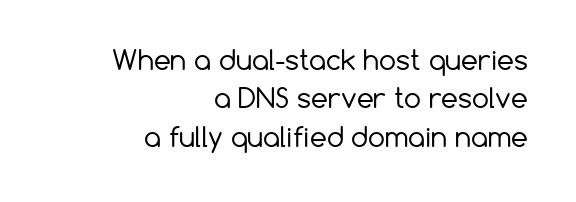
Q: Is the text bold? A: No.
Q: Is the text italic (slanted)? A: No, it is upright.
Q: Is the text underlined? A: No.
Q: How is the paragraph aligned? A: Right-aligned.
Q: Is the spacing between letters normal or unusually wide? A: Normal.
Q: Is the spacing between lines tight, normal or loose? A: Normal.
